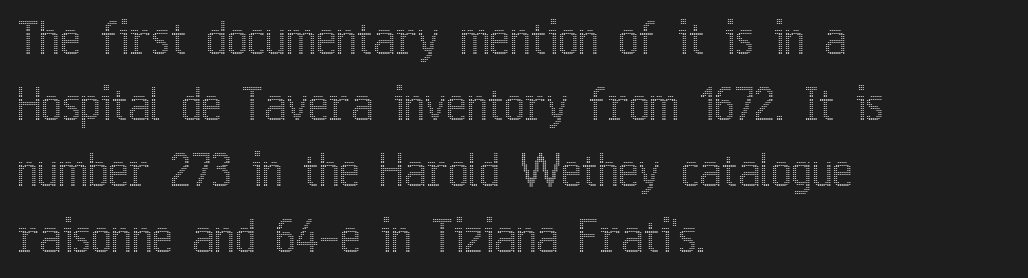
Q: Is the text italic (slanted)? A: No, it is upright.
Q: Is the text underlined? A: No.
Q: How is the paragraph aligned? A: Left-aligned.
Q: Is the spacing between letters normal or unusually wide? A: Normal.
Q: Is the spacing between lines tight, normal or loose? A: Normal.
Q: Width (condensed, normal, or wide)? A: Condensed.
Q: x-height? A: Medium.
Q: Monospaced? A: No.
